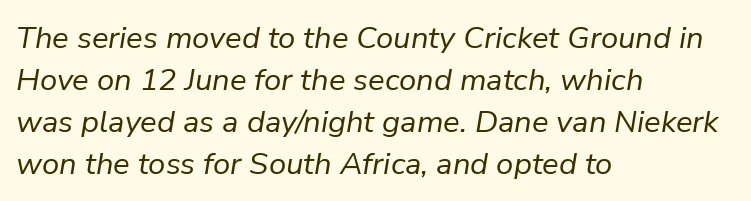
The image shows 31 px regular-weight type, italic (leaning right); set left-aligned, normal line spacing (1.35x), normal letter spacing, not underlined; low stroke contrast and a medium x-height.
